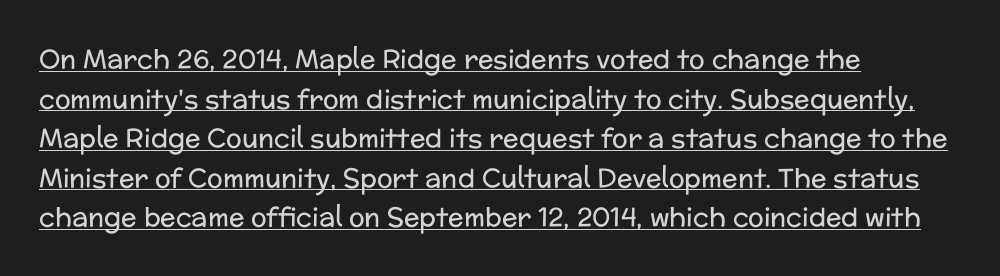
When letters stand straight like this, we call the style roman or upright. The ragged edge is on the right, which tells us the setting is flush left. This block has exactly the height ordinary leading produces. Has an underline been added? It has.
